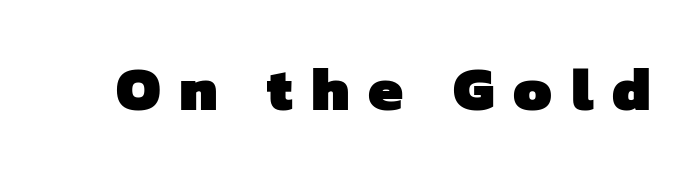
The image shows 62 px heavy sans-serif type; set unusually wide letter spacing (+0.3 em), not underlined; low stroke contrast and a medium x-height.
